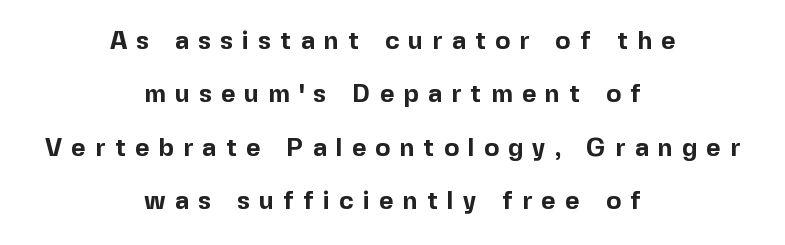
The image shows 25 px bold type, upright; set centered, loose line spacing (2.14x), unusually wide letter spacing (+0.37 em), not underlined.
